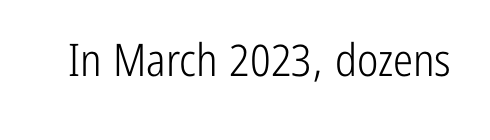
{"serif": "no", "italic": "no", "bold": "no", "weight": "light", "width": "condensed", "stroke_contrast": "low", "x_height": "medium", "monospaced": "no", "underline": "no", "letter_spacing": "normal", "letter_spacing_em": 0.0, "glyph_px": 45}
